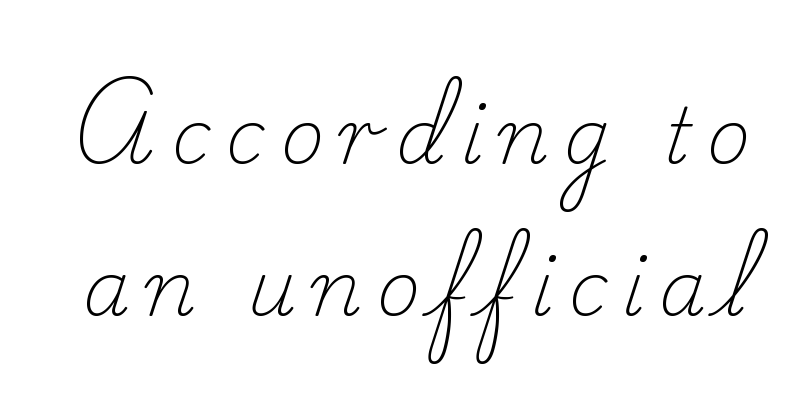
The image shows 76 px light serif type; set loose line spacing (2.0x), not underlined; low stroke contrast and a small x-height.
